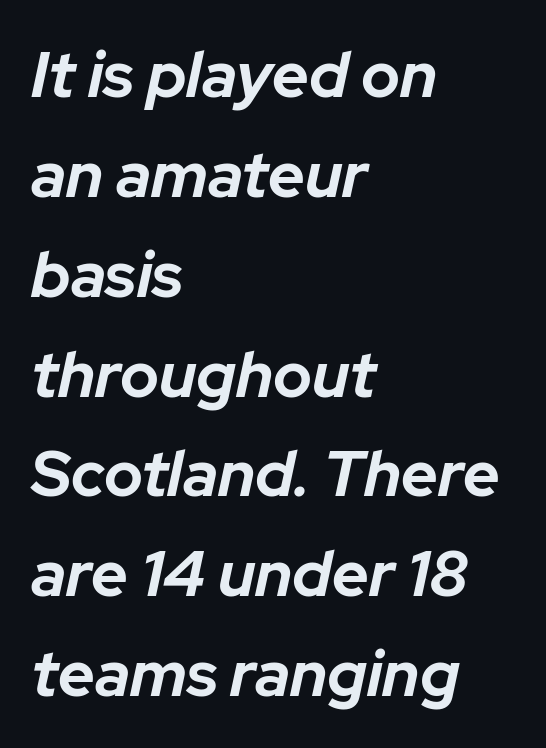
This rendering uses left alignment, leaving the right contour irregular. Is the letter spacing exaggerated? No — it looks like the ordinary default. Strong, thick strokes mark this as bold type. Quick note: underline off.
